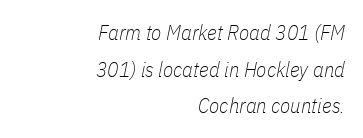
These lines are set flush right with a ragged left edge. The type is set solid horizontally, with unmodified tracking. Glance below the letters and you will spot only blank space. Weight: regular or lighter.
